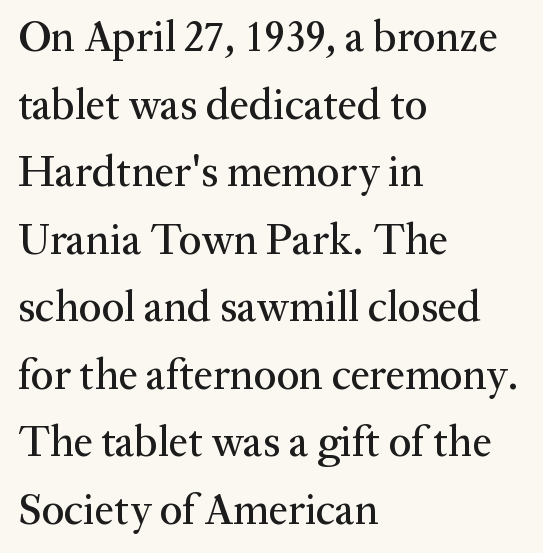
Unlike a clean sans, this face finishes its strokes with serifs. Bare-footed words on every line. Characters follow at the spacing the type designer built in. The block of text has a typical density, with ordinary space between rows.
